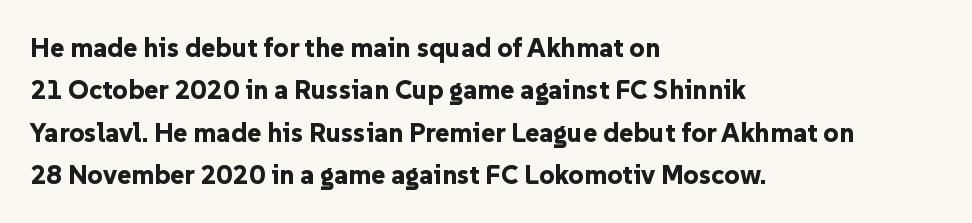
The axis of the letterforms is exactly vertical. The passage is arranged the way most books set body copy — flush left. Beneath every word, the page is bare. Summary of weight: heavy, a full bold. In terms of leading, this rendering sits right in the middle.
